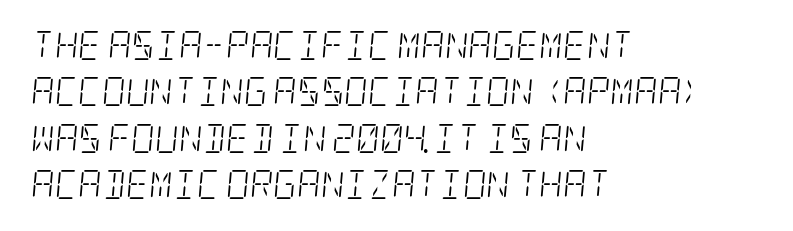
Q: Is the text bold? A: No.
Q: Is the text italic (slanted)? A: Yes, it leans right by about 5 degrees.
Q: Is the typeface a serif or a sans-serif typeface? A: Serif.
Q: Is the text underlined? A: No.
Q: How is the paragraph aligned? A: Left-aligned.
Q: Is the spacing between letters normal or unusually wide? A: Normal.
Q: Is the spacing between lines tight, normal or loose? A: Normal.
Q: Width (condensed, normal, or wide)? A: Condensed.
Q: Stroke contrast? A: Low.
Q: x-height? A: Large.
